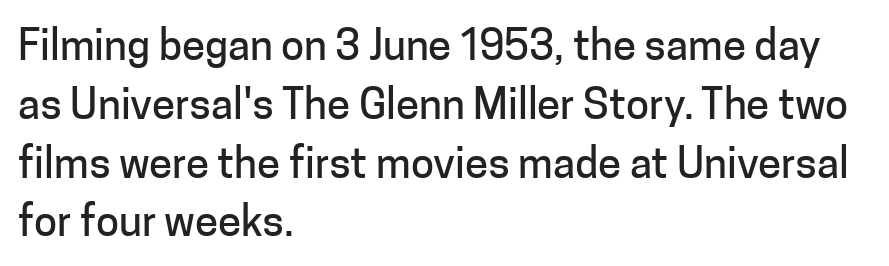
Notice how the passage keeps a crisp vertical edge on the left only. Inter-character spacing is left at the font's built-in metrics. Every character sits straight up, as roman type does. The specimen omits any rule beneath the text block's lines. Each letter keeps its own natural width here, so spacing adapts to shape. What's the leading like? Ordinary, nothing unusual.
